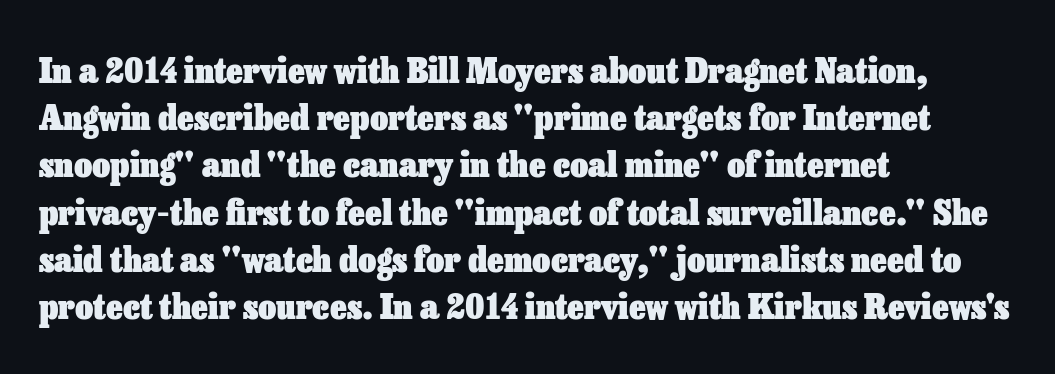
{"italic": "no", "bold": "yes", "weight": "heavy", "width": "normal", "stroke_contrast": "low", "x_height": "medium", "monospaced": "no", "underline": "no", "align": "left", "line_spacing": "normal", "line_spacing_ratio": 1.35, "letter_spacing": "normal", "letter_spacing_em": 0.0, "glyph_px": 35}
